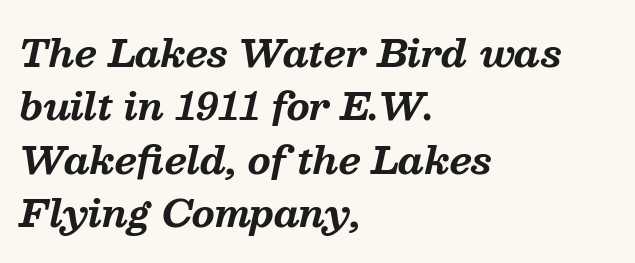
Q: Is the text bold? A: Yes.
Q: Is the text italic (slanted)? A: Yes, it leans right by about 13 degrees.
Q: Is the typeface a serif or a sans-serif typeface? A: Serif.
Q: Is the text underlined? A: No.
Q: How is the paragraph aligned? A: Left-aligned.
Q: Is the spacing between letters normal or unusually wide? A: Normal.
Q: Is the spacing between lines tight, normal or loose? A: Normal.
Q: Width (condensed, normal, or wide)? A: Normal.
Q: Stroke contrast? A: Medium.
Q: x-height? A: Medium.
Q: Monospaced? A: No.
